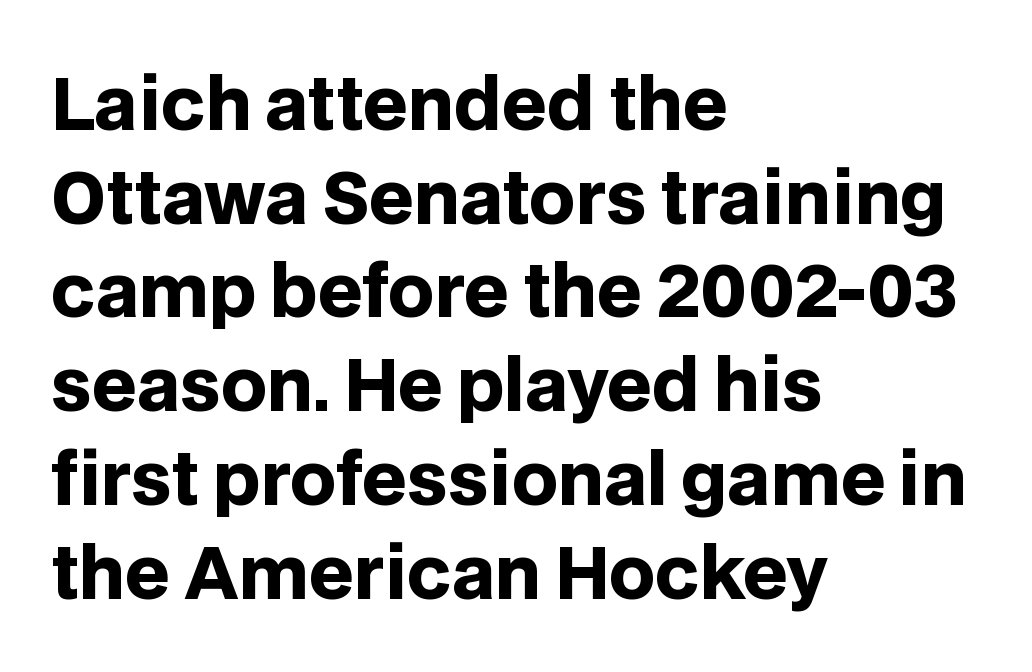
Q: Is the text bold? A: Yes.
Q: Is the text italic (slanted)? A: No, it is upright.
Q: Is the typeface a serif or a sans-serif typeface? A: Sans-serif.
Q: Is the text underlined? A: No.
Q: How is the paragraph aligned? A: Left-aligned.
Q: Is the spacing between letters normal or unusually wide? A: Normal.
Q: Is the spacing between lines tight, normal or loose? A: Normal.
Q: Width (condensed, normal, or wide)? A: Normal.
Q: Stroke contrast? A: Low.
Q: x-height? A: Large.
Q: Monospaced? A: No.
